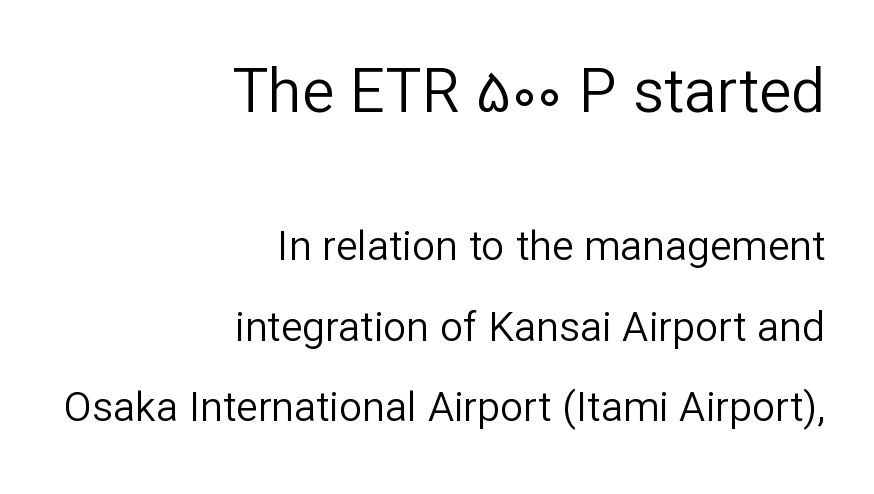
{"serif": "no", "italic": "no", "bold": "no", "weight": "regular", "width": "normal", "stroke_contrast": "low", "x_height": "medium", "monospaced": "no", "underline": "no", "align": "right", "line_spacing": "loose", "line_spacing_ratio": 1.96, "letter_spacing": "normal", "letter_spacing_em": 0.0, "larger_block": "first", "size_ratio": 1.49, "glyph_px": 61}
